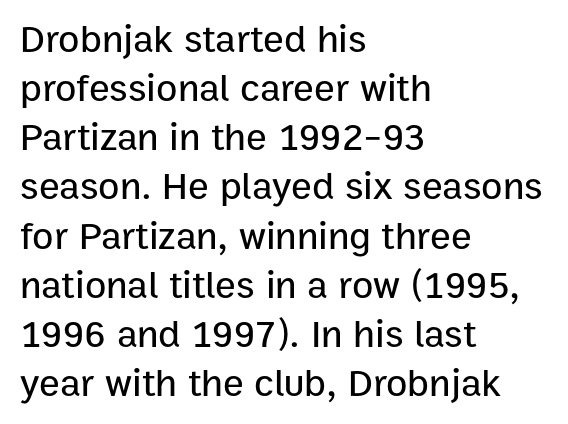
{"serif": "no", "italic": "no", "width": "normal", "stroke_contrast": "low", "x_height": "medium", "monospaced": "no", "underline": "no", "align": "left", "line_spacing": "normal", "line_spacing_ratio": 1.26, "letter_spacing": "normal", "letter_spacing_em": 0.0, "glyph_px": 39}
